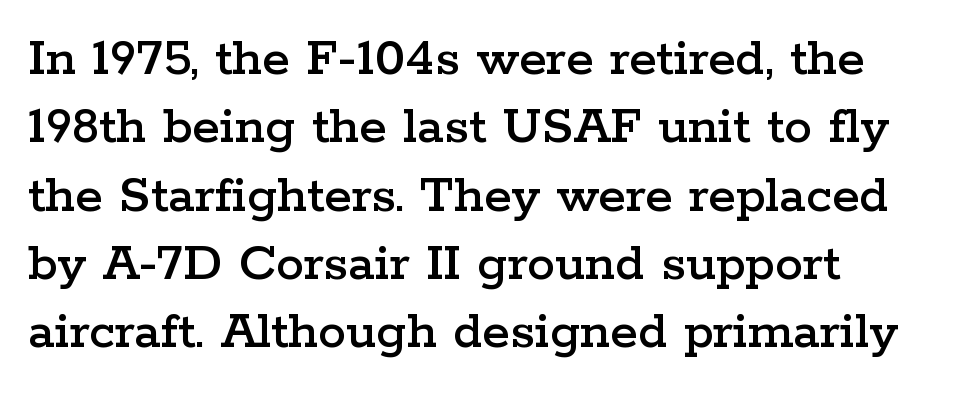
The image shows 56 px wide serif type, upright; set left-aligned, line spacing 1.22x, normal letter spacing, not underlined; low stroke contrast and a medium x-height.
